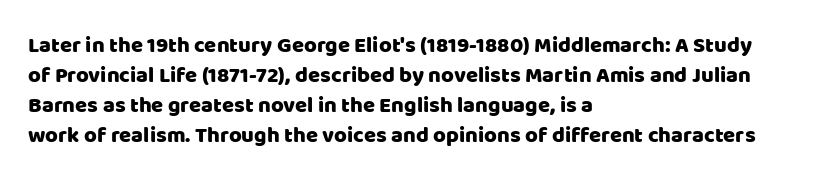
The image shows 22 px text type, upright; set left-aligned, normal line spacing (1.37x), normal letter spacing, not underlined.
